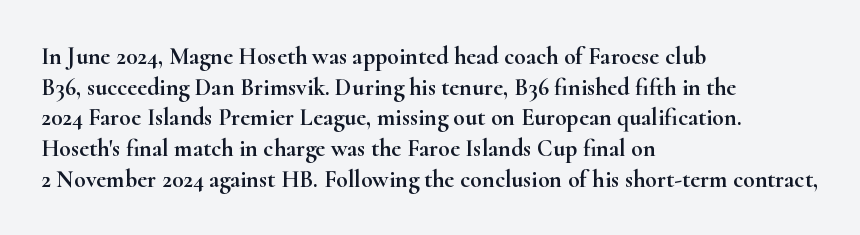
{"italic": "no", "underline": "no", "align": "left", "line_spacing": "normal", "line_spacing_ratio": 1.28, "letter_spacing": "normal", "letter_spacing_em": 0.0, "glyph_px": 24}
